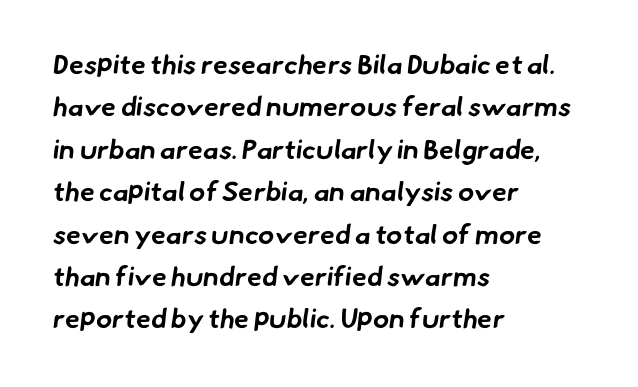
Q: Is the text bold? A: Yes.
Q: Is the text underlined? A: No.
Q: How is the paragraph aligned? A: Left-aligned.
Q: Is the spacing between letters normal or unusually wide? A: Normal.
Q: Is the spacing between lines tight, normal or loose? A: Normal.
